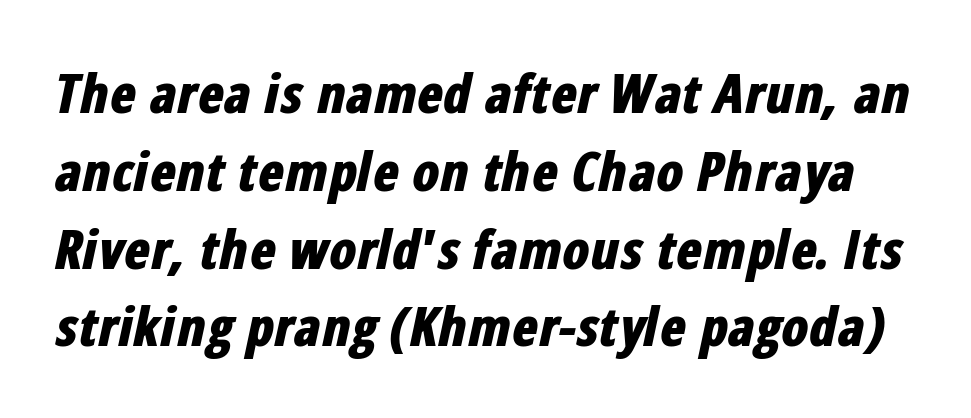
Q: Is the text bold? A: Yes.
Q: Is the text italic (slanted)? A: Yes, it leans right by about 12 degrees.
Q: Is the text underlined? A: No.
Q: Is the spacing between letters normal or unusually wide? A: Normal.
Q: Is the spacing between lines tight, normal or loose? A: Normal.
Q: Width (condensed, normal, or wide)? A: Condensed.
Q: Stroke contrast? A: Low.
Q: x-height? A: Medium.
Q: Monospaced? A: No.
